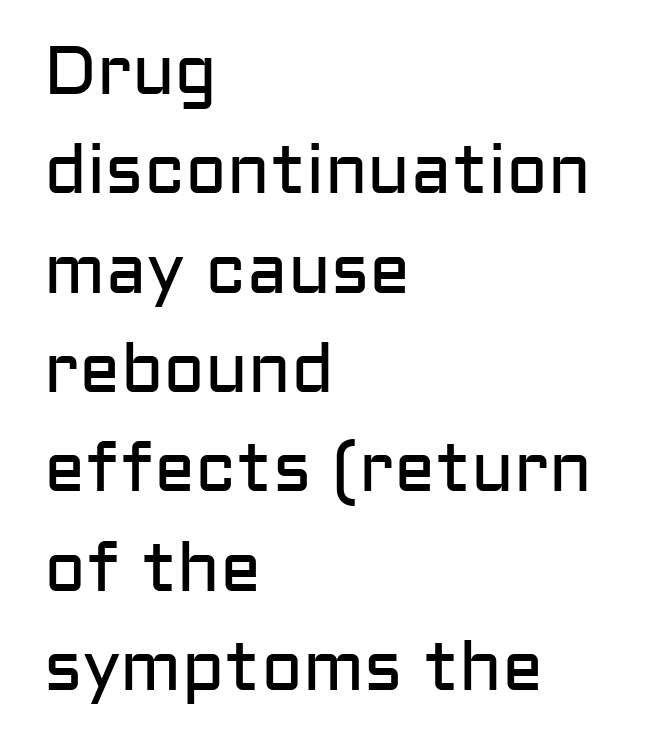
The image shows 69 px regular-weight sans-serif type, upright; set left-aligned, normal line spacing (1.44x), normal letter spacing, not underlined; low stroke contrast and a medium x-height.
